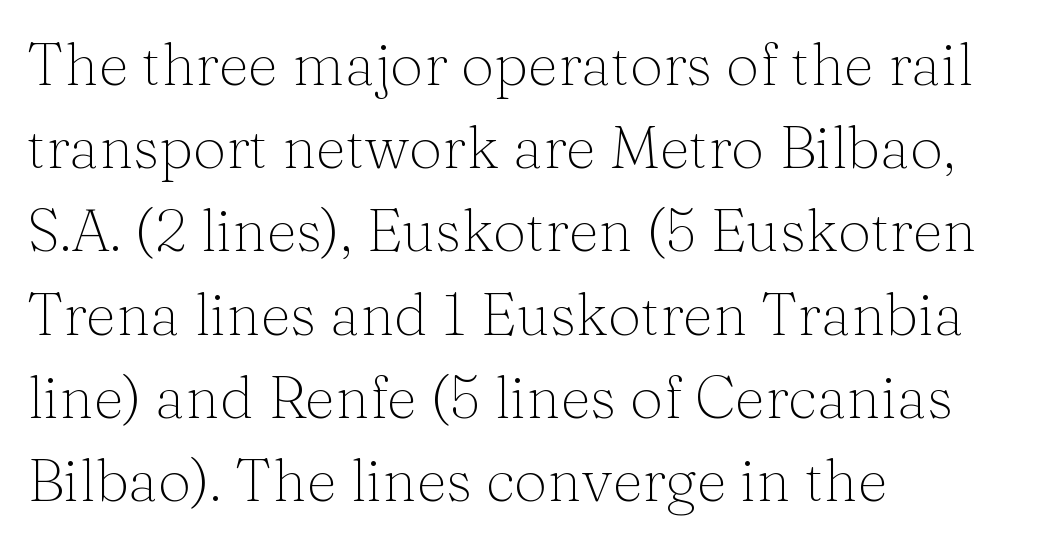
Q: Is the text bold? A: No.
Q: Is the text italic (slanted)? A: No, it is upright.
Q: Is the typeface a serif or a sans-serif typeface? A: Serif.
Q: Is the text underlined? A: No.
Q: How is the paragraph aligned? A: Left-aligned.
Q: Is the spacing between letters normal or unusually wide? A: Normal.
Q: Is the spacing between lines tight, normal or loose? A: Normal.
Q: Width (condensed, normal, or wide)? A: Normal.
Q: Stroke contrast? A: Medium.
Q: x-height? A: Medium.
Q: Monospaced? A: No.
